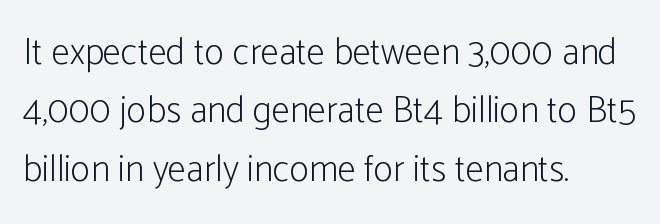
Every stem runs plumb, perpendicular to the baseline. The compositor pushed each line to the left boundary. The rendering uses a moderate line-height, typical for paragraphs. Character widths vary here, with narrow letters taking less room than wide ones. The characters display no serif detailing; their extremities are plain.
